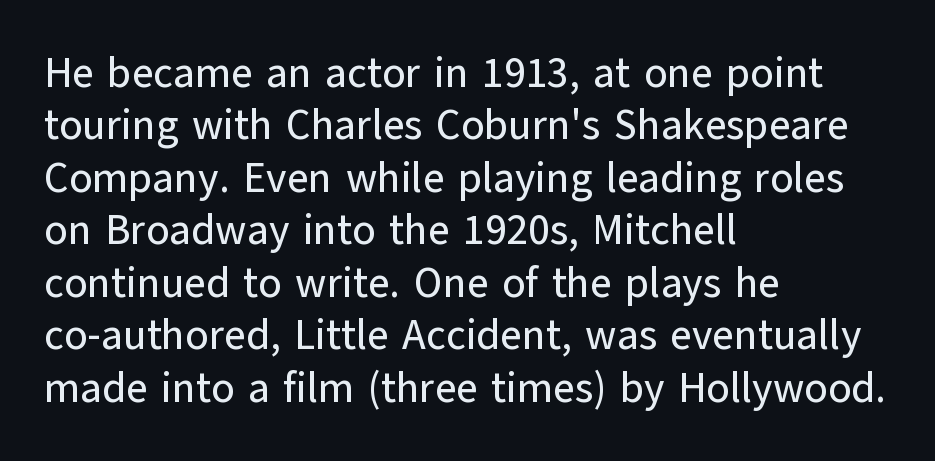
The image shows 42 px sans-serif type, upright; set left-aligned, normal line spacing (1.25x), normal letter spacing, not underlined; low stroke contrast and a medium x-height.
